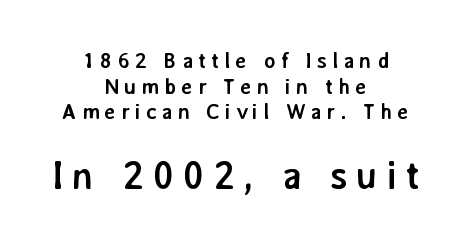
{"serif": "no", "italic": "no", "bold": "yes", "weight": "semibold", "width": "normal", "stroke_contrast": "low", "x_height": "medium", "monospaced": "no", "underline": "no", "align": "center", "line_spacing_ratio": 1.16, "letter_spacing": "wide", "letter_spacing_em": 0.22, "larger_block": "second", "size_ratio": 1.73, "glyph_px": 38}
